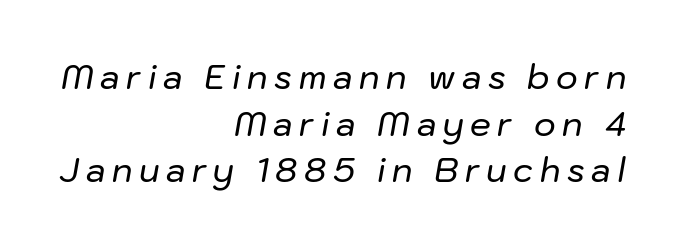
The image shows 33 px text type, italic (leaning right); set right-aligned, normal line spacing (1.41x), unusually wide letter spacing (+0.2 em), not underlined; low stroke contrast and a medium x-height.
